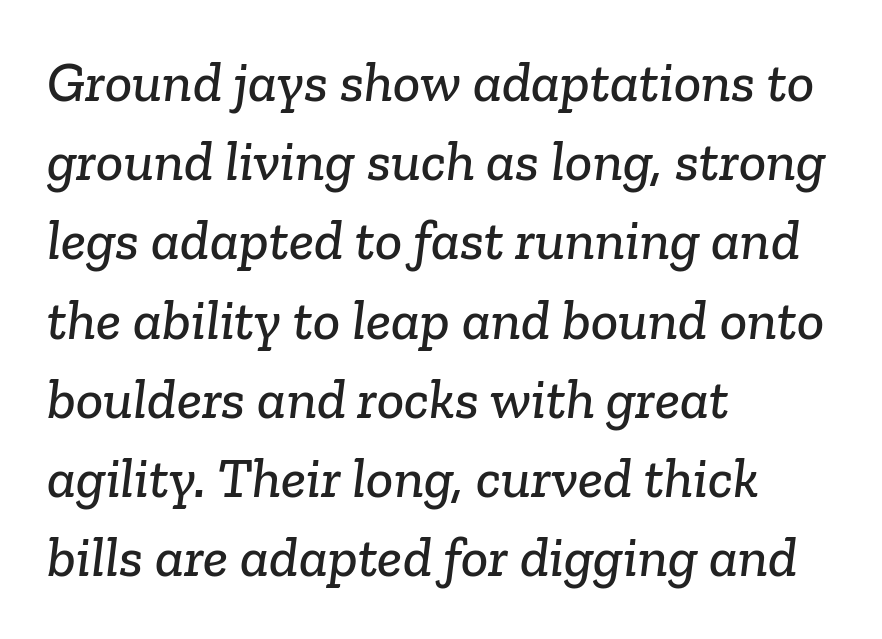
A typesetter would call this proportional, since set widths differ per character. Descender tails drop into unmarked territory. The tracking reads as untouched default to a designer's eye. Letterform terminals end in serifs throughout the passage. These lines are set flush left with a ragged right edge.
